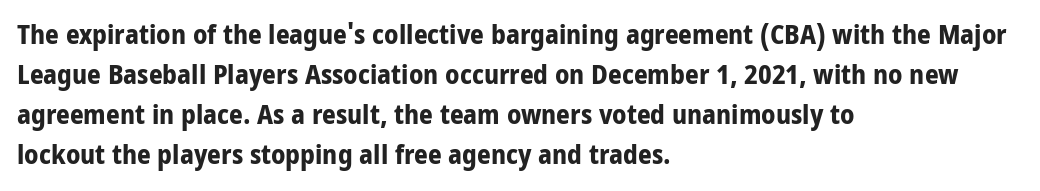
Q: Is the text bold? A: Yes.
Q: Is the text italic (slanted)? A: No, it is upright.
Q: Is the text underlined? A: No.
Q: How is the paragraph aligned? A: Left-aligned.
Q: Is the spacing between letters normal or unusually wide? A: Normal.
Q: Is the spacing between lines tight, normal or loose? A: Normal.
